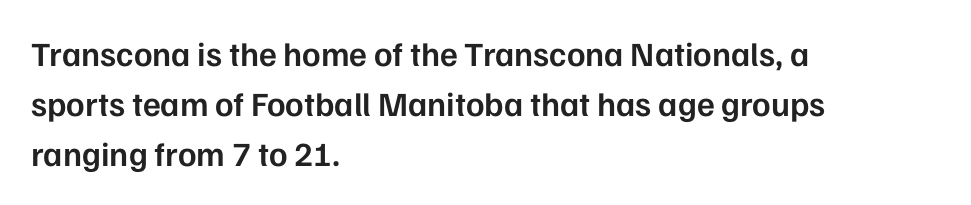
Q: Is the text bold? A: Semi-bold.
Q: Is the text italic (slanted)? A: No, it is upright.
Q: Is the typeface a serif or a sans-serif typeface? A: Sans-serif.
Q: Is the text underlined? A: No.
Q: How is the paragraph aligned? A: Left-aligned.
Q: Is the spacing between letters normal or unusually wide? A: Normal.
Q: Is the spacing between lines tight, normal or loose? A: Normal.
Q: Width (condensed, normal, or wide)? A: Normal.
Q: Stroke contrast? A: Low.
Q: x-height? A: Medium.
Q: Monospaced? A: No.
